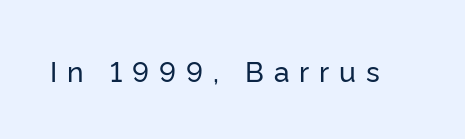
Q: Is the text italic (slanted)? A: No, it is upright.
Q: Is the typeface a serif or a sans-serif typeface? A: Sans-serif.
Q: Is the text underlined? A: No.
Q: Is the spacing between letters normal or unusually wide? A: Unusually wide.
Q: Width (condensed, normal, or wide)? A: Normal.
Q: Stroke contrast? A: Low.
Q: x-height? A: Medium.
Q: Monospaced? A: No.
